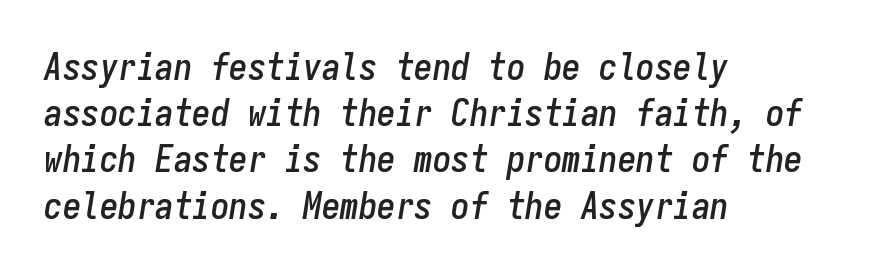
The image shows 37 px condensed type, italic (leaning right), monospaced; set left-aligned, normal line spacing (1.25x), normal letter spacing, not underlined; low stroke contrast and a medium x-height.
